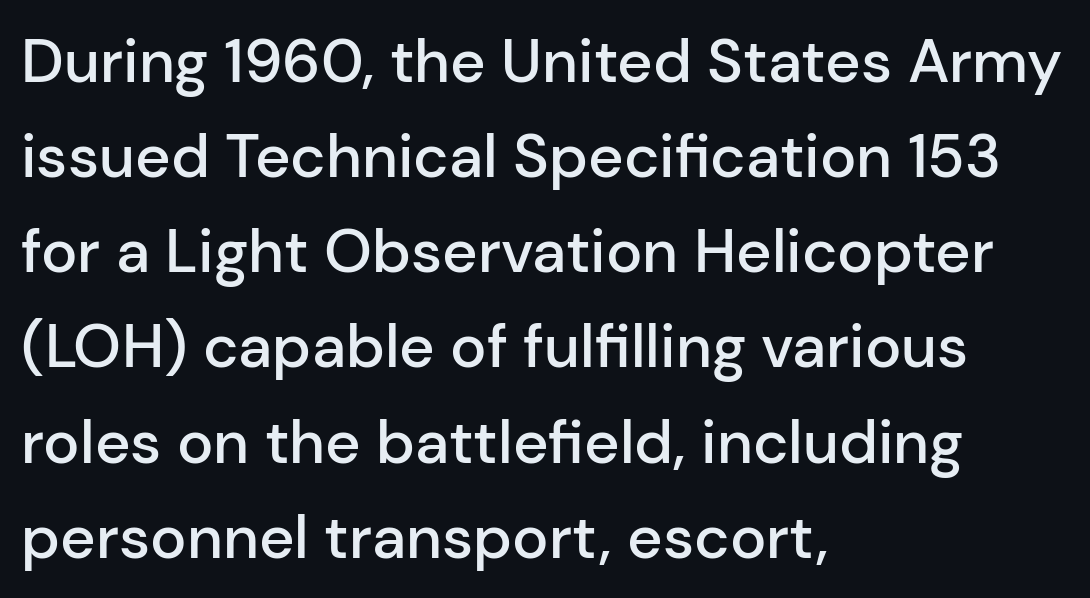
Q: Is the text bold? A: Semi-bold.
Q: Is the text italic (slanted)? A: No, it is upright.
Q: Is the typeface a serif or a sans-serif typeface? A: Sans-serif.
Q: Is the text underlined? A: No.
Q: How is the paragraph aligned? A: Left-aligned.
Q: Is the spacing between letters normal or unusually wide? A: Normal.
Q: Is the spacing between lines tight, normal or loose? A: Normal.
Q: Width (condensed, normal, or wide)? A: Normal.
Q: Stroke contrast? A: Low.
Q: x-height? A: Medium.
Q: Monospaced? A: No.
